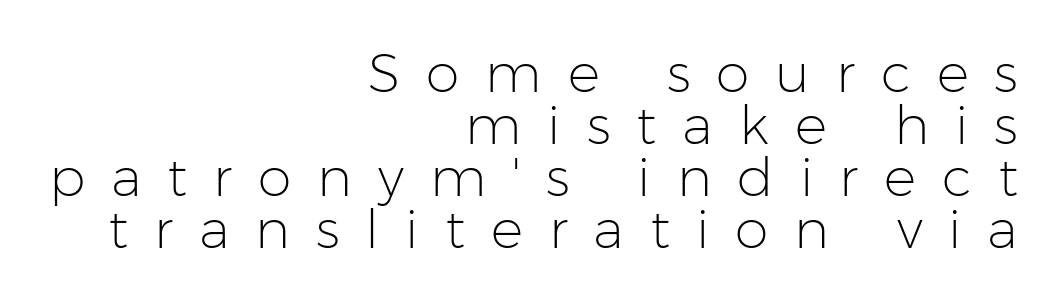
The rendering uses natural spacing where letterforms have individual widths. There is plenty of visible air inserted between adjacent glyphs. The typeface chosen for these lines omits serifs. The paragraph shown leans on its right margin. The characters are drawn with everyday or finer stroke widths. Only glyphs here, with clear space below each row.
